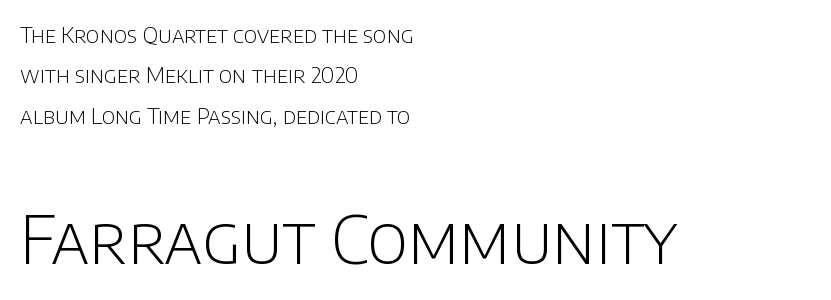
The image shows 67 px light sans-serif type, upright; set left-aligned, line spacing 1.83x, normal letter spacing, not underlined; the second (bottom) block is 3.05x larger; low stroke contrast and a large x-height.
